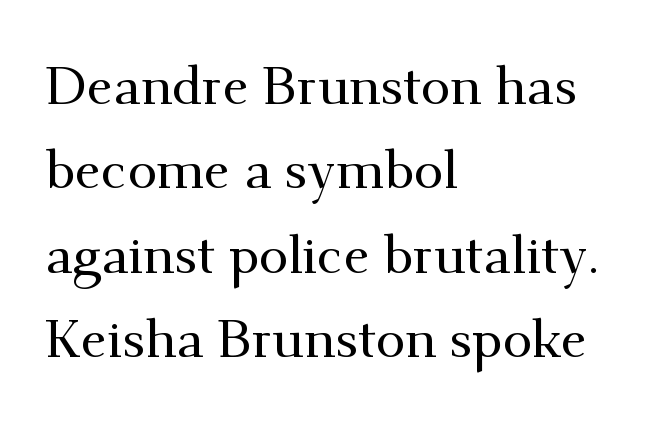
Honestly, the letter spacing is just normal — you wouldn't notice it. The typeface chosen for these lines features serifs. Where is the straight margin? On the left. Vertically, the passage feels balanced, rows spaced as you'd expect.
